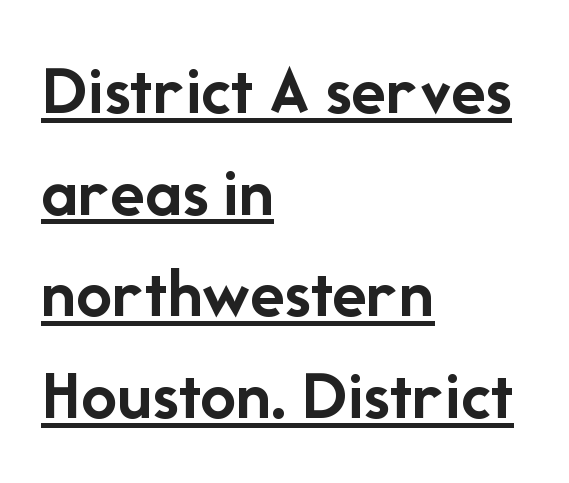
Q: Is the text bold? A: Yes.
Q: Is the text italic (slanted)? A: No, it is upright.
Q: Is the typeface a serif or a sans-serif typeface? A: Sans-serif.
Q: Is the text underlined? A: Yes.
Q: How is the paragraph aligned? A: Left-aligned.
Q: Is the spacing between letters normal or unusually wide? A: Normal.
Q: Is the spacing between lines tight, normal or loose? A: Normal.
Q: Width (condensed, normal, or wide)? A: Normal.
Q: Stroke contrast? A: Low.
Q: x-height? A: Medium.
Q: Monospaced? A: No.
